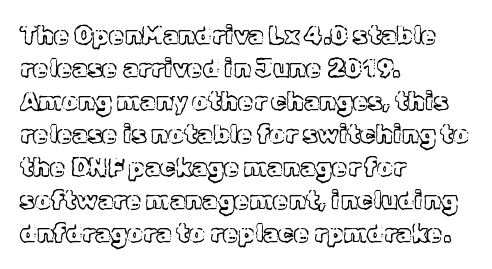
{"italic": "no", "underline": "no", "align": "left", "line_spacing": "normal", "line_spacing_ratio": 1.32, "letter_spacing": "normal", "letter_spacing_em": 0.0, "glyph_px": 25}
